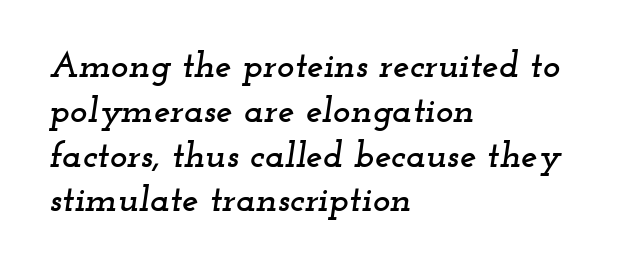
{"serif": "yes", "italic": "yes", "lean": "right", "slant_degrees": 12, "width": "wide", "stroke_contrast": "low", "x_height": "small", "monospaced": "no", "underline": "no", "align": "left", "line_spacing_ratio": 1.21, "letter_spacing": "normal", "letter_spacing_em": 0.0, "glyph_px": 37}
